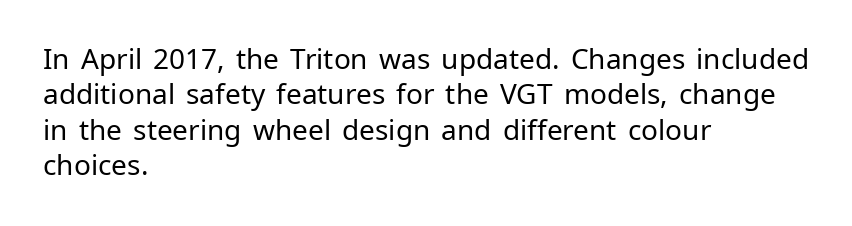
Q: Is the text bold? A: No.
Q: Is the text italic (slanted)? A: No, it is upright.
Q: Is the typeface a serif or a sans-serif typeface? A: Sans-serif.
Q: Is the text underlined? A: No.
Q: How is the paragraph aligned? A: Left-aligned.
Q: Is the spacing between letters normal or unusually wide? A: Normal.
Q: Is the spacing between lines tight, normal or loose? A: Normal.
Q: Width (condensed, normal, or wide)? A: Normal.
Q: Stroke contrast? A: Low.
Q: x-height? A: Medium.
Q: Monospaced? A: No.
